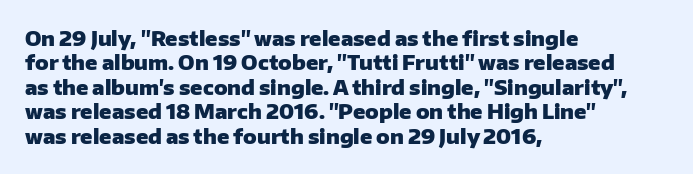
In terms of weight, the rendering is a true, heavy bold. In CSS terms this would be text-align: left. This rendering leaves character spacing at its baseline value. Honestly, there is no underline to notice here at all. The typography opts for an upright posture over an oblique one.
